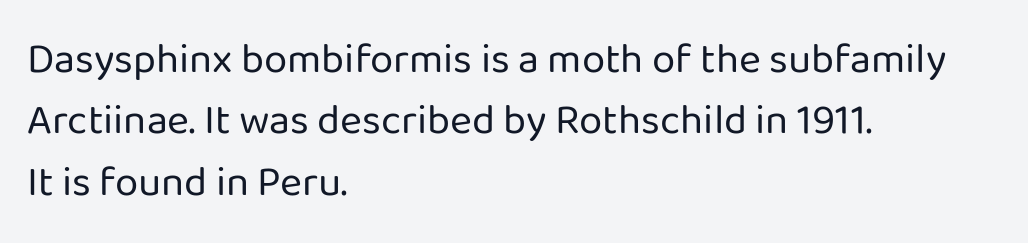
{"serif": "no", "italic": "no", "bold": "no", "weight": "regular", "width": "normal", "stroke_contrast": "low", "x_height": "medium", "monospaced": "no", "underline": "no", "align": "left", "line_spacing": "normal", "line_spacing_ratio": 1.46, "letter_spacing": "normal", "letter_spacing_em": 0.0, "glyph_px": 42}
